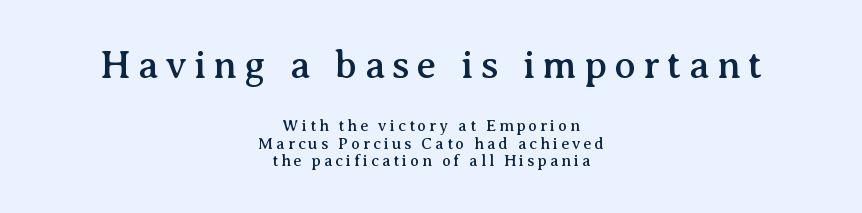
Do the letters lean? They stand straight. Both edges are ragged and mirror each other, which tells us the setting is centered. Unmarked baselines from the first word to the last. Successive baselines arrive quickly, one right under another. What kind of face is this? One with serifs.
